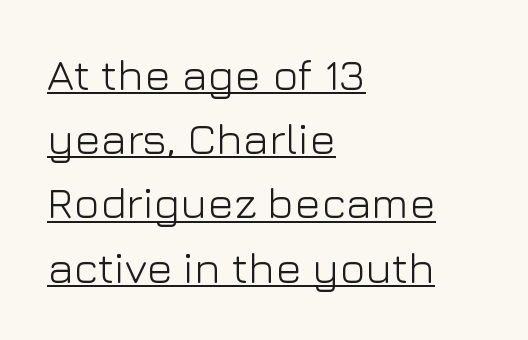
The image shows 44 px light sans-serif type, upright; set left-aligned, normal line spacing (1.46x), normal letter spacing, underlined; low stroke contrast and a medium x-height.
